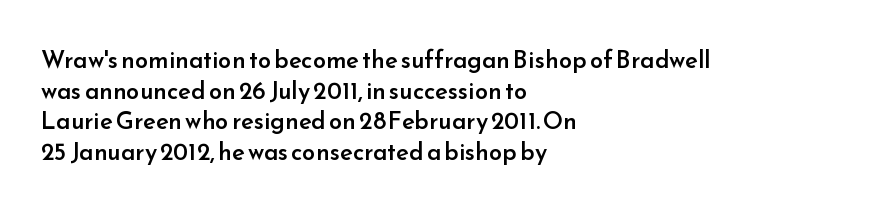
Q: Is the text bold? A: Semi-bold.
Q: Is the text italic (slanted)? A: No, it is upright.
Q: Is the text underlined? A: No.
Q: How is the paragraph aligned? A: Left-aligned.
Q: Is the spacing between letters normal or unusually wide? A: Normal.
Q: Is the spacing between lines tight, normal or loose? A: Normal.
